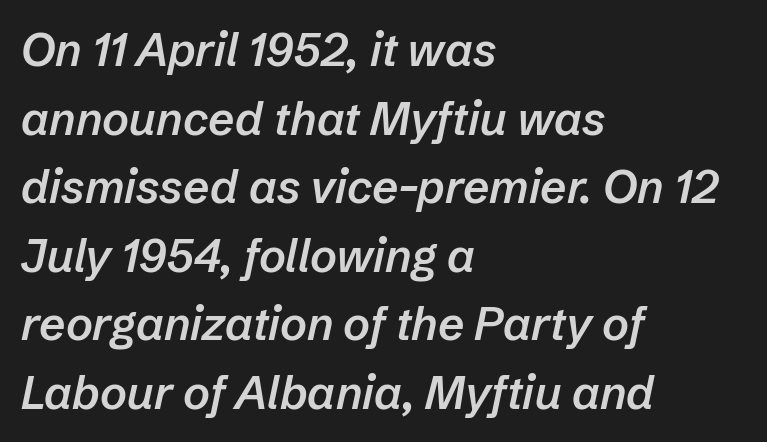
The image shows 46 px semibold type, italic (leaning right); set left-aligned, normal line spacing (1.49x), normal letter spacing, not underlined; low stroke contrast and a medium x-height.
